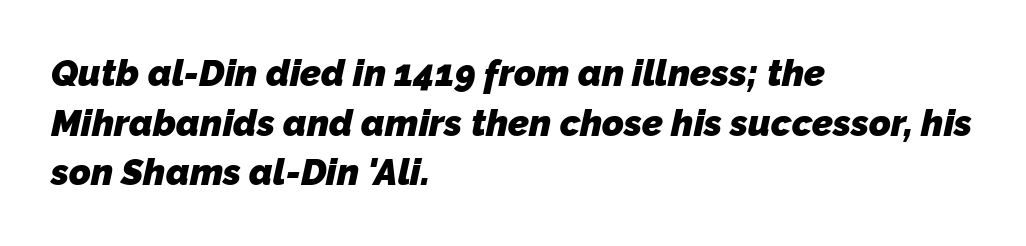
The image shows 37 px heavy sans-serif type; set left-aligned, normal line spacing (1.34x), normal letter spacing, not underlined; low stroke contrast and a medium x-height.
